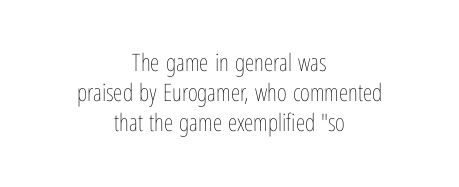
The image shows 24 px text type, upright; set centered, normal line spacing (1.25x), normal letter spacing, not underlined.
